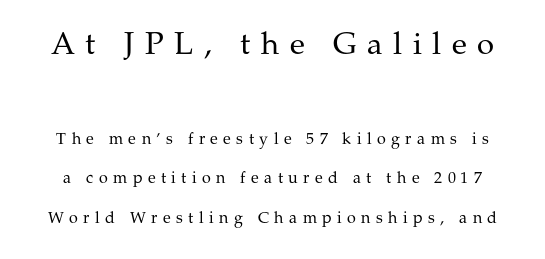
The image shows 31 px regular-weight serif type, upright; set loose line spacing (2.46x), unusually wide letter spacing (+0.34 em), not underlined; the first (top) block is 1.94x larger; medium stroke contrast and a medium x-height.
